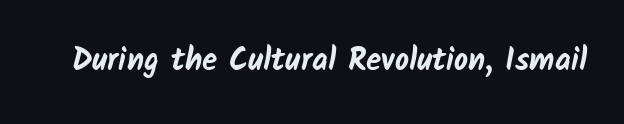
The image shows 31 px bold sans-serif type; set normal letter spacing, not underlined; low stroke contrast and a medium x-height.
